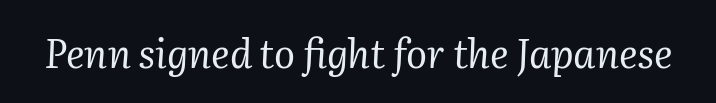
Q: Is the text bold? A: No.
Q: Is the text italic (slanted)? A: Yes, it leans right by about 2 degrees.
Q: Is the typeface a serif or a sans-serif typeface? A: Serif.
Q: Is the text underlined? A: No.
Q: Is the spacing between letters normal or unusually wide? A: Normal.
Q: Width (condensed, normal, or wide)? A: Normal.
Q: Stroke contrast? A: Medium.
Q: x-height? A: Medium.
Q: Monospaced? A: No.
